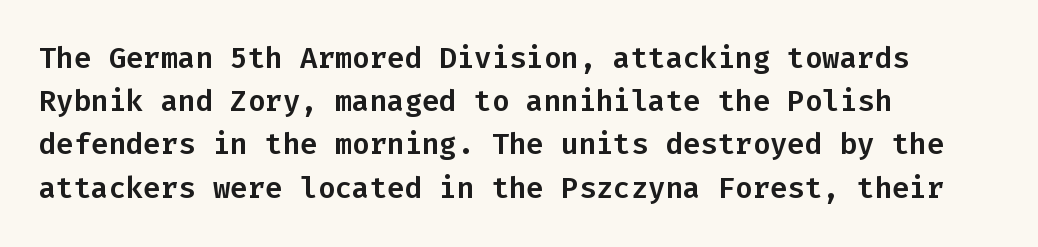
The image shows 29 px sans-serif type, upright, monospaced; set left-aligned, normal line spacing (1.49x), normal letter spacing, not underlined; low stroke contrast and a medium x-height.
